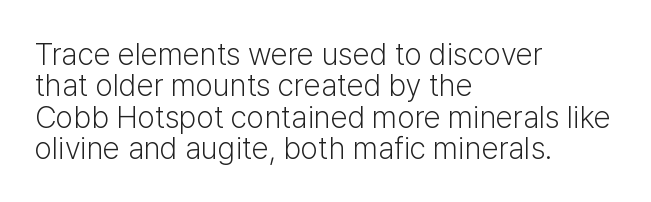
The weight tops out at a normal text grade. Descenders are the only things crossing below the line. Alignment: flush left. You could not count columns in this text — the font is proportionally spaced. The specimen reads as upright at a glance. Is the letter spacing exaggerated? No — it looks like the ordinary default.
